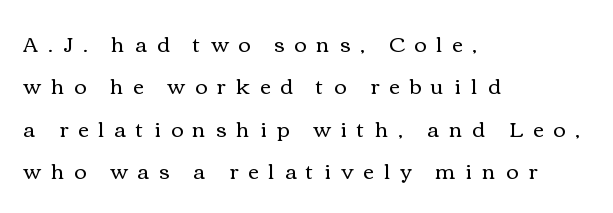
{"italic": "no", "bold": "no", "underline": "no", "align": "left", "line_spacing": "loose", "line_spacing_ratio": 2.02, "letter_spacing": "wide", "letter_spacing_em": 0.48, "glyph_px": 21}
